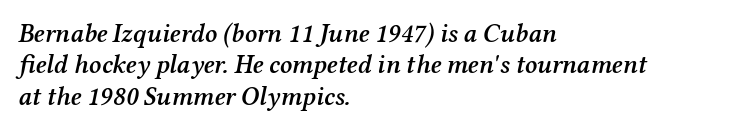
The image shows 26 px text type, italic (leaning right); set left-aligned, line spacing 1.21x, normal letter spacing, not underlined.
